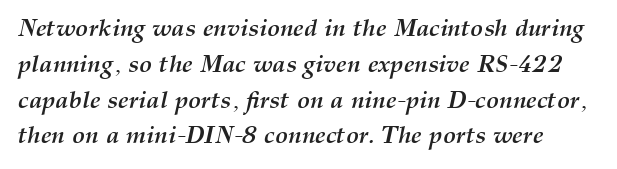
{"italic": "yes", "lean": "right", "slant_degrees": 12, "bold": "yes", "underline": "no", "line_spacing": "normal", "line_spacing_ratio": 1.49, "letter_spacing": "normal", "letter_spacing_em": 0.0, "glyph_px": 24}
